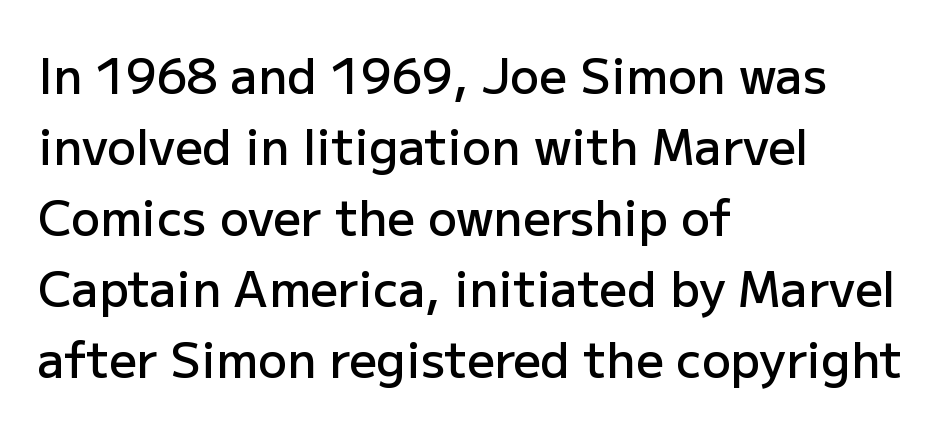
{"serif": "no", "italic": "no", "bold": "semi", "weight": "semibold", "width": "normal", "stroke_contrast": "low", "x_height": "medium", "monospaced": "no", "underline": "no", "align": "left", "line_spacing": "normal", "line_spacing_ratio": 1.48, "letter_spacing": "normal", "letter_spacing_em": 0.0, "glyph_px": 48}
